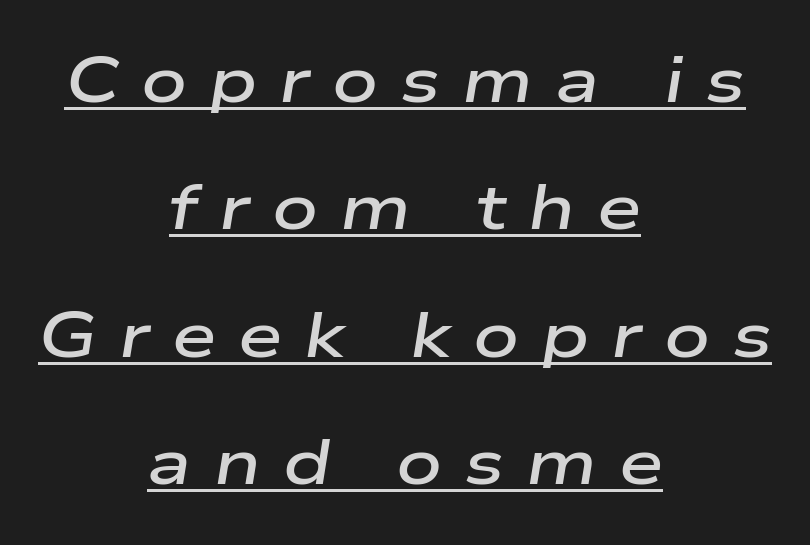
The tracking jumps out immediately: characters are airy and widely separated. If you drew a line through each stem, it would be angled. Here the designer chose a conventional face with non-uniform glyph widths. The glyphs are accompanied by a horizontal stroke just below them. Where is the straight margin? There isn't one; the lines are centered. Heft: intermediate — a semibold.
